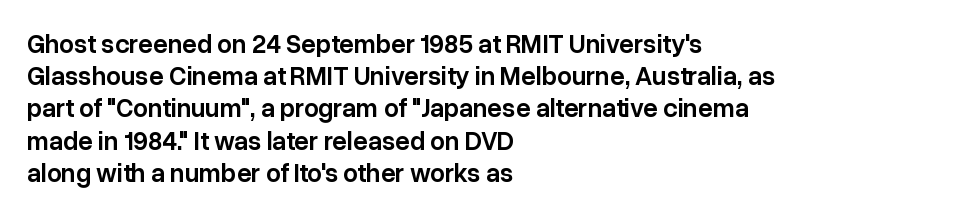
Q: Is the text bold? A: Semi-bold.
Q: Is the text italic (slanted)? A: No, it is upright.
Q: Is the text underlined? A: No.
Q: How is the paragraph aligned? A: Left-aligned.
Q: Is the spacing between letters normal or unusually wide? A: Normal.
